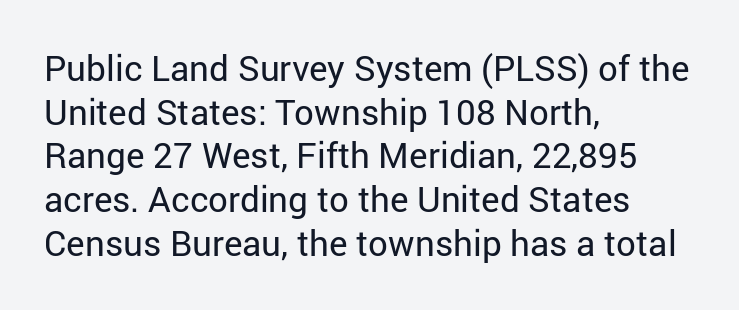
Q: Is the text bold? A: No.
Q: Is the text italic (slanted)? A: No, it is upright.
Q: Is the typeface a serif or a sans-serif typeface? A: Sans-serif.
Q: Is the text underlined? A: No.
Q: How is the paragraph aligned? A: Left-aligned.
Q: Is the spacing between letters normal or unusually wide? A: Normal.
Q: Is the spacing between lines tight, normal or loose? A: Normal.
Q: Width (condensed, normal, or wide)? A: Normal.
Q: Stroke contrast? A: Low.
Q: x-height? A: Medium.
Q: Monospaced? A: No.
